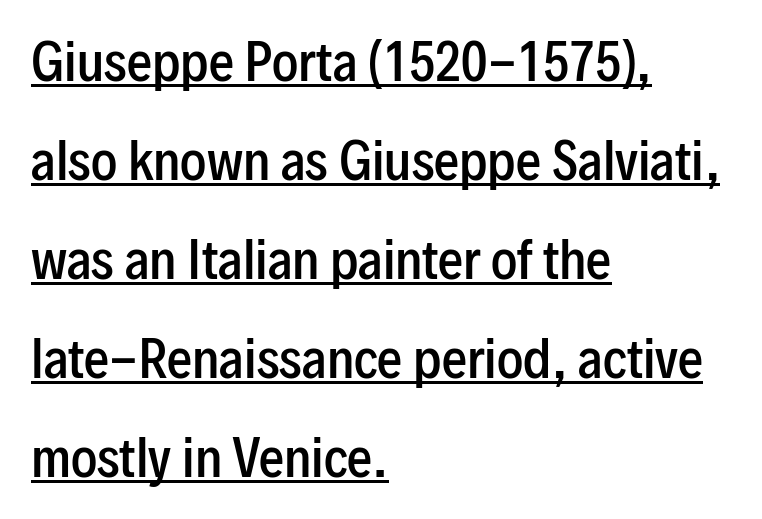
{"serif": "no", "italic": "no", "bold": "semi", "weight": "semibold", "width": "condensed", "stroke_contrast": "low", "x_height": "medium", "monospaced": "no", "underline": "yes", "align": "left", "line_spacing": "loose", "line_spacing_ratio": 1.98, "letter_spacing": "normal", "letter_spacing_em": 0.0, "glyph_px": 50}
